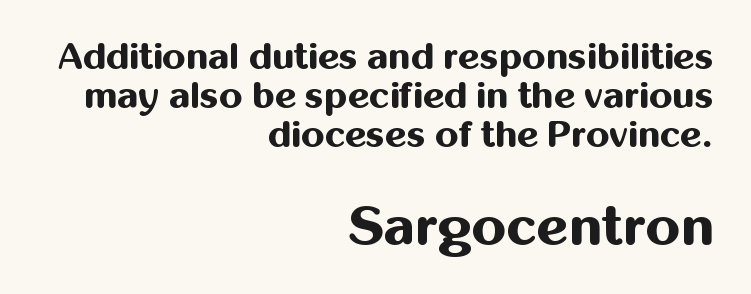
{"serif": "no", "italic": "no", "bold": "yes", "weight": "bold", "width": "normal", "stroke_contrast": "medium", "x_height": "medium", "monospaced": "no", "underline": "no", "align": "right", "line_spacing": "tight", "line_spacing_ratio": 1.05, "letter_spacing": "normal", "letter_spacing_em": 0.0, "larger_block": "second", "size_ratio": 1.49, "glyph_px": 55}
